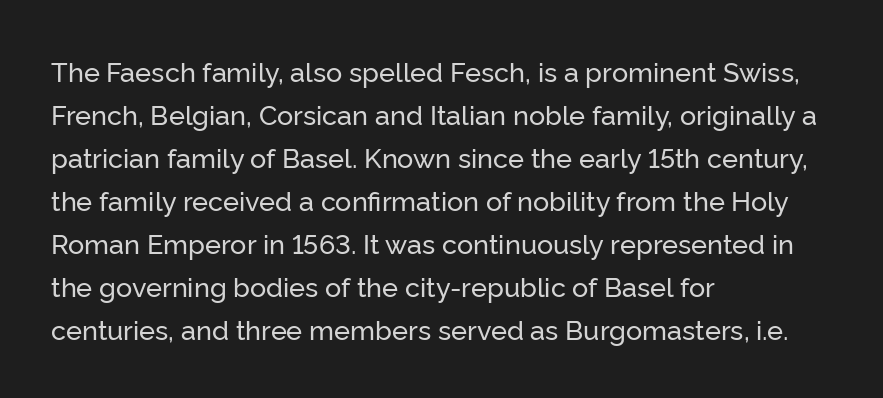
Q: Is the text italic (slanted)? A: No, it is upright.
Q: Is the text underlined? A: No.
Q: How is the paragraph aligned? A: Left-aligned.
Q: Is the spacing between letters normal or unusually wide? A: Normal.
Q: Is the spacing between lines tight, normal or loose? A: Normal.
